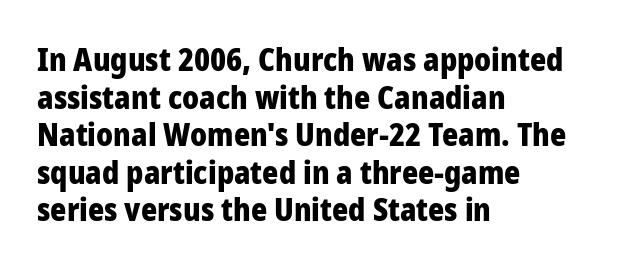
The face used here is a sans, in the tradition of grotesques and geometrics. Descender tails drop into unmarked territory. The lettering holds an erect, upright posture throughout. Weight check: bold — yes, fully.
